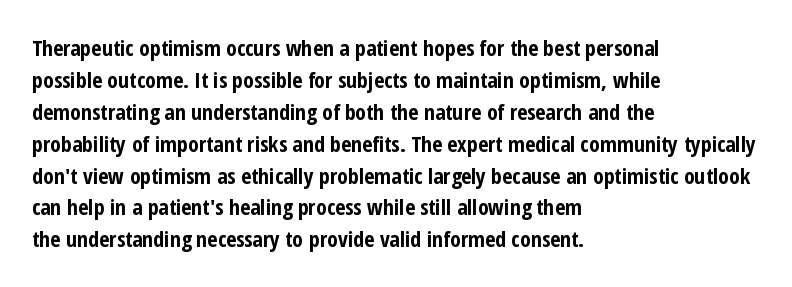
Students, observe: this is what conventionally led text looks like. Ascenders rise straight up at ninety degrees. Pretty heavy lettering here — definitely bold. The words here are not underlined.
